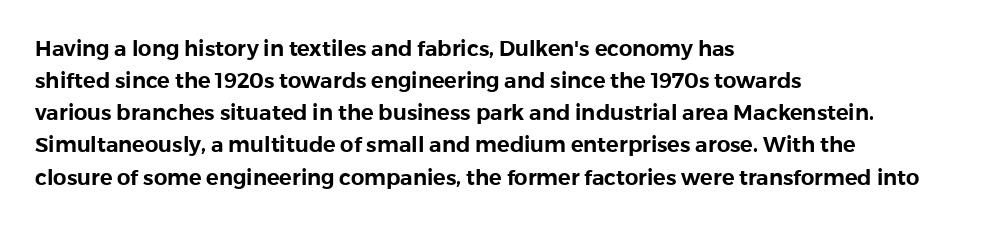
Q: Is the text italic (slanted)? A: No, it is upright.
Q: Is the text underlined? A: No.
Q: How is the paragraph aligned? A: Left-aligned.
Q: Is the spacing between letters normal or unusually wide? A: Normal.
Q: Is the spacing between lines tight, normal or loose? A: Normal.
